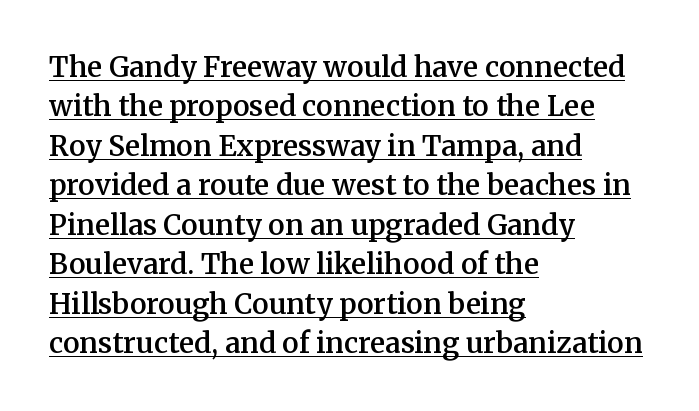
Between one letter and the next there's only the usual sliver of space. If you measured baseline to baseline, you'd find a middling distance. These words are printed semibold, heavier than regular yet not bold. The specimen reads as upright at a glance. The letters carry serifs — small finishing strokes at the ends of their stems. Somebody hit Ctrl+U on this one — the words are underlined.
